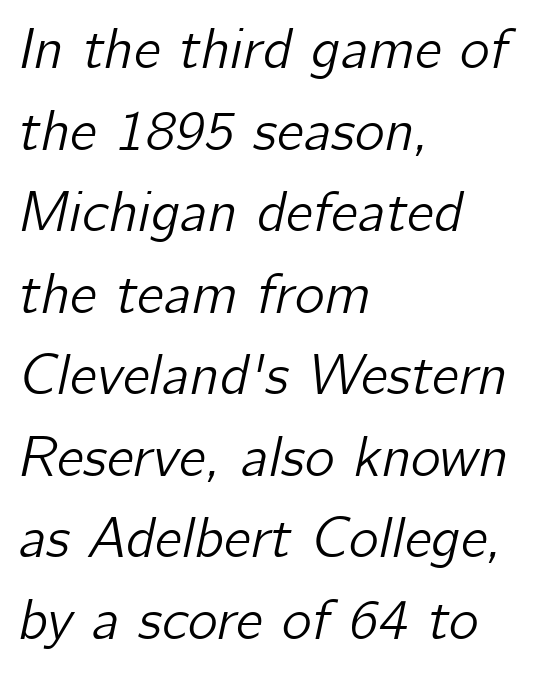
The image shows 57 px text type, italic (leaning right); set left-aligned, normal line spacing (1.43x), normal letter spacing, not underlined; low stroke contrast and a medium x-height.
